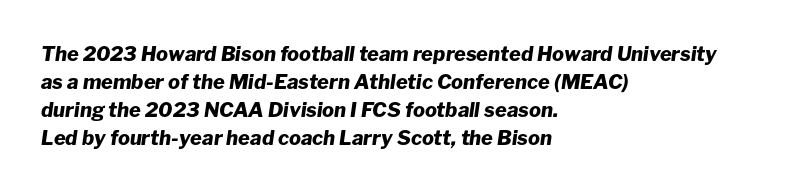
The image shows 20 px bold type, italic (leaning right); set left-aligned, normal line spacing (1.4x), normal letter spacing, not underlined.
